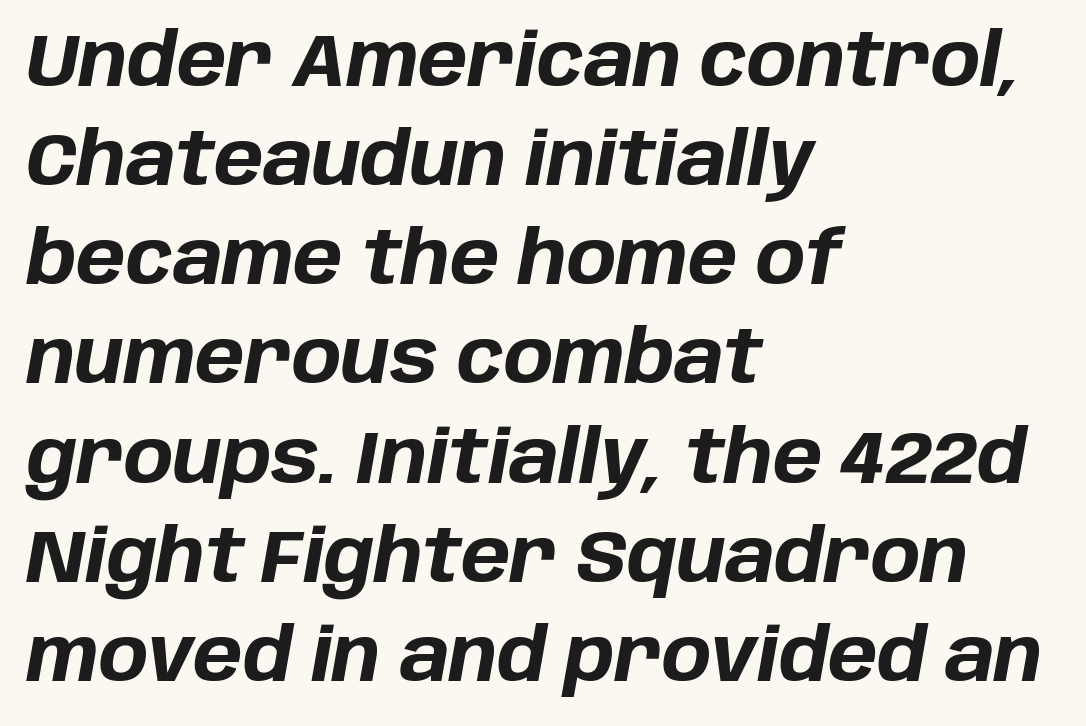
{"italic": "yes", "lean": "right", "slant_degrees": 10, "bold": "yes", "weight": "bold", "width": "normal", "stroke_contrast": "low", "x_height": "large", "monospaced": "no", "underline": "no", "align": "left", "line_spacing": "normal", "line_spacing_ratio": 1.34, "letter_spacing": "normal", "letter_spacing_em": 0.0, "glyph_px": 74}
